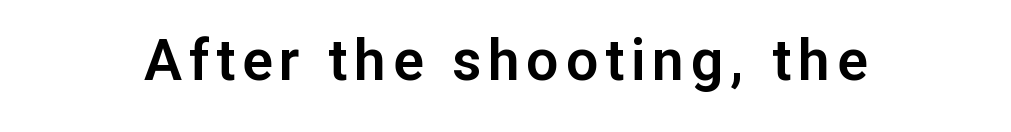
You could not count columns in this text — the font is proportionally spaced. The axis of the letterforms is exactly vertical. The typeface chosen for these lines omits serifs. A clean baseline with only descenders dipping below it.
